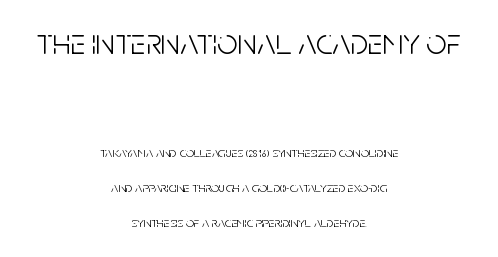
Think standard paragraph weight, or any step lighter than that. Check the space under the baseline: it is left empty. Glyph-to-glyph distance matches everyday printed text. Note the varied advance widths — an 'i' is clearly narrower than an 'm'.
